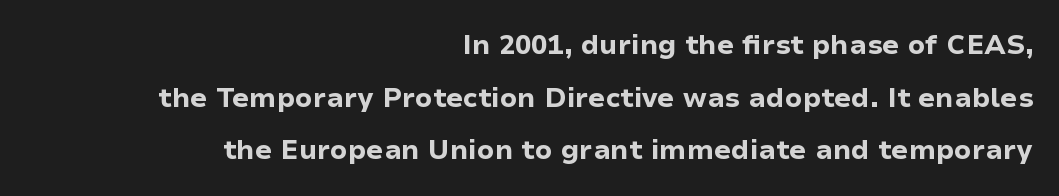
The image shows 27 px bold type, upright; set right-aligned, loose line spacing (1.95x), normal letter spacing, not underlined.
